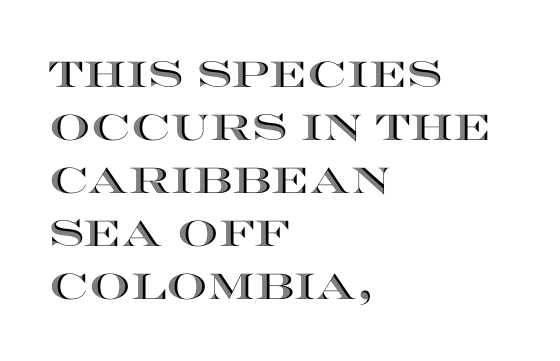
Anything drawn beneath the words? Only blank space. A roman cut, with each character standing at attention. The paragraph has a hard left edge and a soft right edge. There is no visible air inserted between adjacent glyphs.
